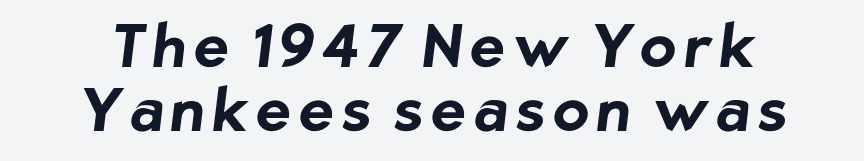
{"serif": "no", "bold": "yes", "weight": "bold", "width": "normal", "stroke_contrast": "low", "x_height": "medium", "monospaced": "no", "underline": "no", "line_spacing": "tight", "line_spacing_ratio": 1.09, "glyph_px": 59}
